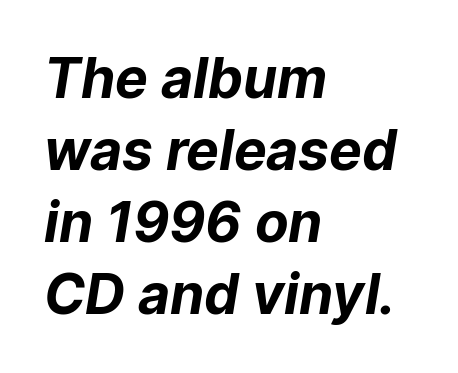
{"serif": "no", "bold": "yes", "weight": "bold", "width": "normal", "stroke_contrast": "low", "x_height": "medium", "monospaced": "no", "underline": "no", "align": "left", "line_spacing": "normal", "line_spacing_ratio": 1.31, "letter_spacing": "normal", "letter_spacing_em": 0.0, "glyph_px": 55}
